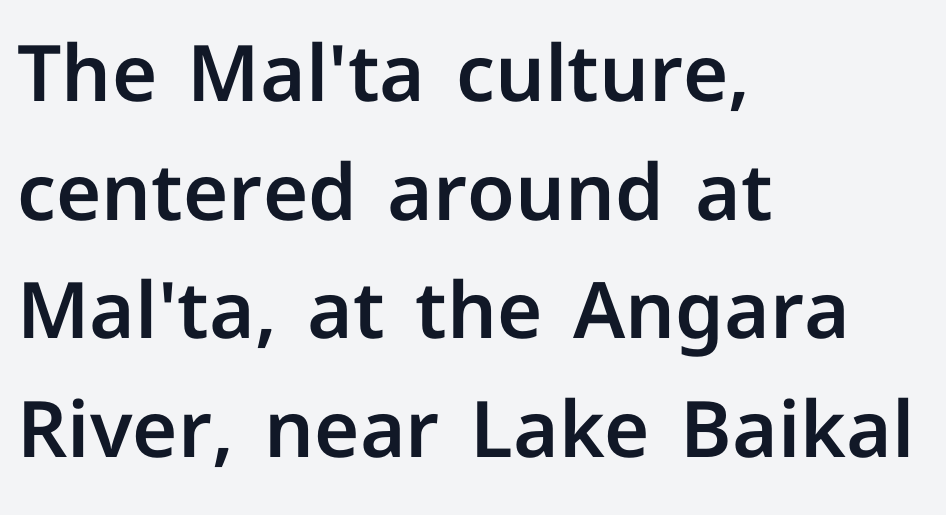
The vertical gap from one line to the next is medium. Caption: standard tracking, unaltered. Here the designer chose a conventional face with non-uniform glyph widths. Upright lettering throughout. This is sans-serif lettering, the kind often seen on screens and signage.
